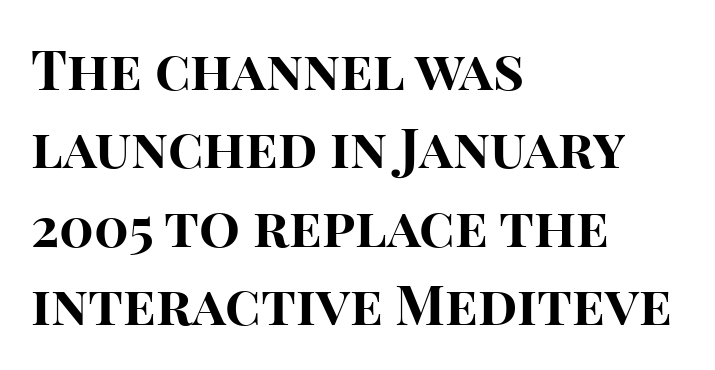
Q: Is the text bold? A: Yes.
Q: Is the text italic (slanted)? A: No, it is upright.
Q: Is the typeface a serif or a sans-serif typeface? A: Sans-serif.
Q: Is the text underlined? A: No.
Q: How is the paragraph aligned? A: Left-aligned.
Q: Is the spacing between letters normal or unusually wide? A: Normal.
Q: Is the spacing between lines tight, normal or loose? A: Normal.
Q: Width (condensed, normal, or wide)? A: Normal.
Q: Stroke contrast? A: High.
Q: x-height? A: Large.
Q: Monospaced? A: No.
